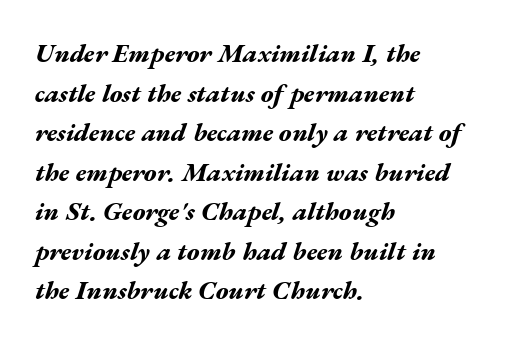
Q: Is the text bold? A: Yes.
Q: Is the text italic (slanted)? A: Yes, it leans right by about 17 degrees.
Q: Is the text underlined? A: No.
Q: How is the paragraph aligned? A: Left-aligned.
Q: Is the spacing between letters normal or unusually wide? A: Normal.
Q: Is the spacing between lines tight, normal or loose? A: Normal.
